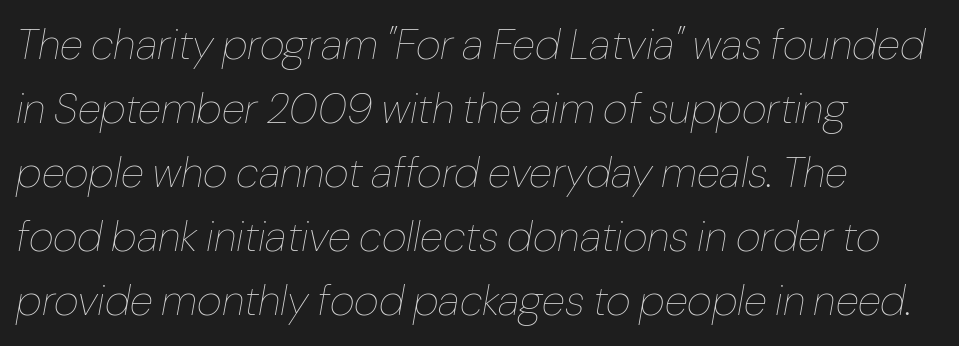
The image shows 43 px thin type, italic (leaning right); set left-aligned, normal line spacing (1.49x), normal letter spacing, not underlined; low stroke contrast and a medium x-height.
